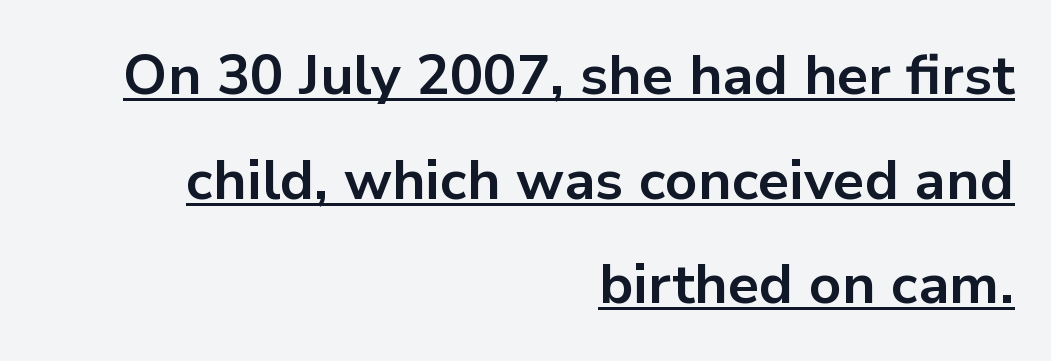
{"serif": "no", "italic": "no", "bold": "yes", "weight": "bold", "width": "normal", "stroke_contrast": "low", "x_height": "medium", "monospaced": "no", "underline": "yes", "align": "right", "line_spacing_ratio": 1.87, "letter_spacing": "normal", "letter_spacing_em": 0.0, "glyph_px": 56}
